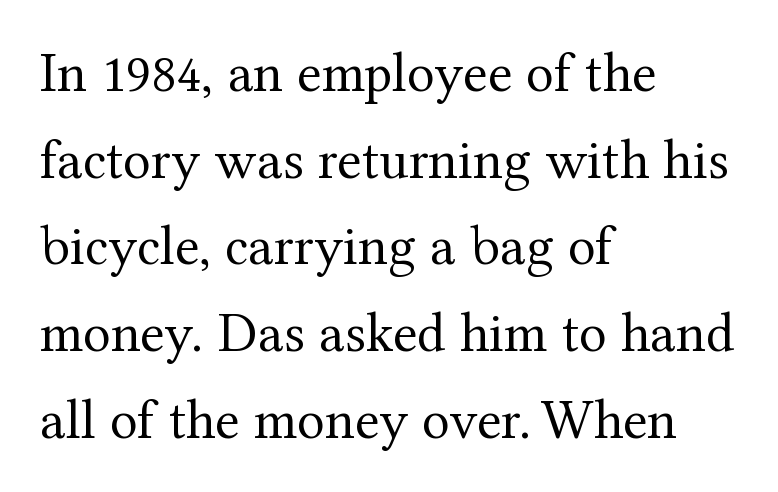
The image shows 57 px regular-weight serif type, upright; set left-aligned, normal line spacing (1.52x), normal letter spacing, not underlined; medium stroke contrast and a medium x-height.
